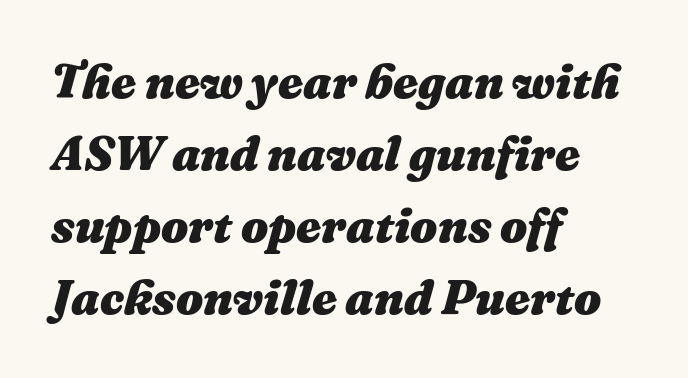
The image shows 48 px heavy type, italic (leaning right); set left-aligned, normal line spacing (1.5x), normal letter spacing, not underlined; medium stroke contrast and a medium x-height.
